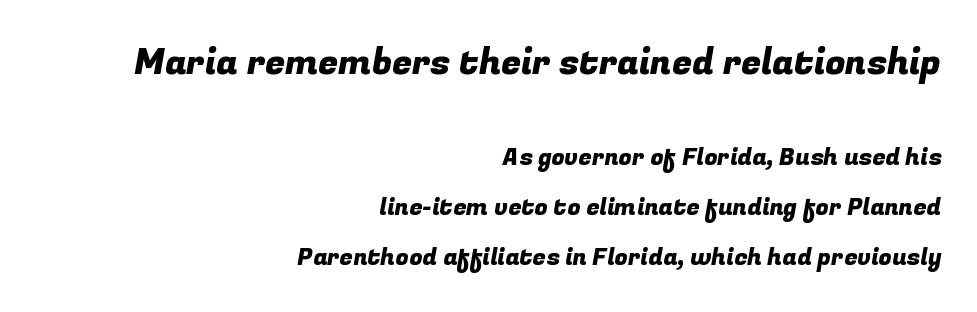
{"serif": "no", "width": "normal", "stroke_contrast": "low", "x_height": "medium", "monospaced": "no", "underline": "no", "align": "right", "line_spacing": "loose", "line_spacing_ratio": 2.07, "letter_spacing": "normal", "letter_spacing_em": 0.0, "larger_block": "first", "size_ratio": 1.5, "glyph_px": 36}
